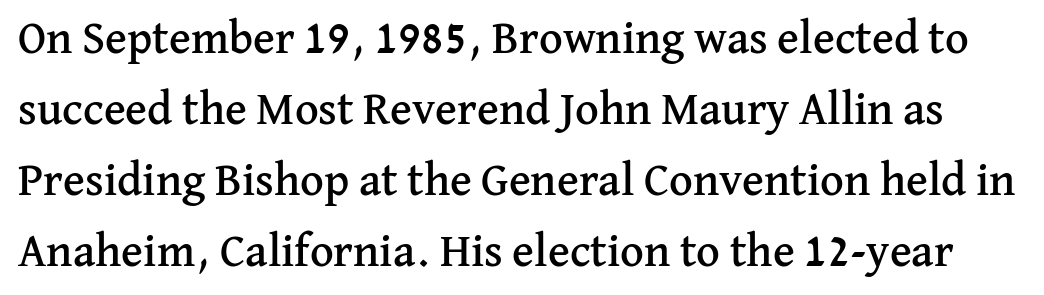
{"serif": "yes", "italic": "no", "width": "normal", "stroke_contrast": "medium", "x_height": "medium", "monospaced": "no", "underline": "no", "line_spacing": "normal", "line_spacing_ratio": 1.54, "letter_spacing": "normal", "letter_spacing_em": 0.0, "glyph_px": 46}
